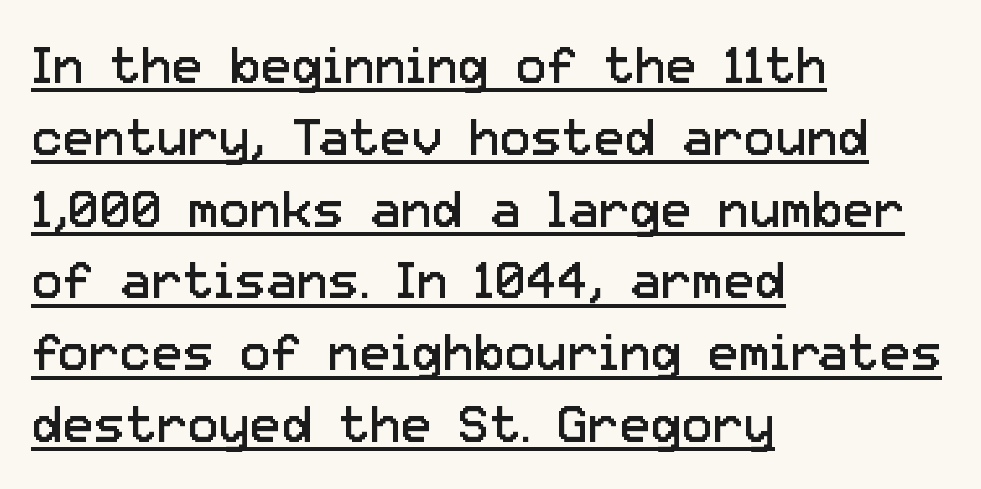
The image shows 52 px regular-weight sans-serif type, upright; set left-aligned, normal line spacing (1.38x), normal letter spacing, underlined; low stroke contrast and a medium x-height.
